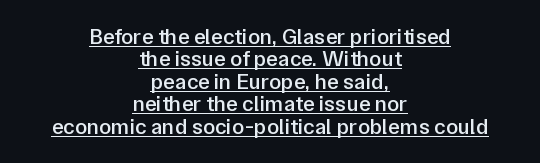
{"italic": "no", "bold": "semi", "underline": "yes", "align": "center", "line_spacing": "tight", "line_spacing_ratio": 1.02, "letter_spacing": "normal", "letter_spacing_em": 0.0, "glyph_px": 22}
